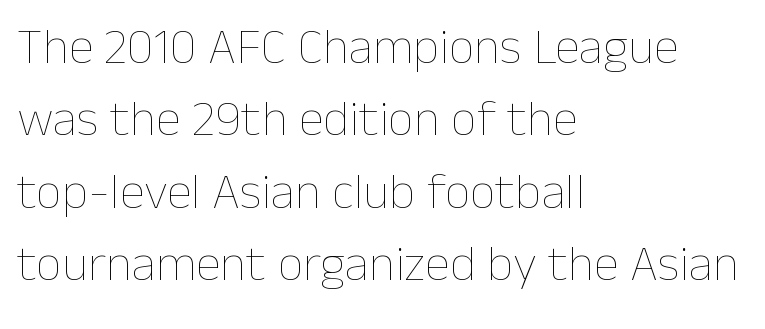
The image shows 51 px thin type, upright; set left-aligned, normal line spacing (1.42x), normal letter spacing, not underlined; low stroke contrast and a medium x-height.
